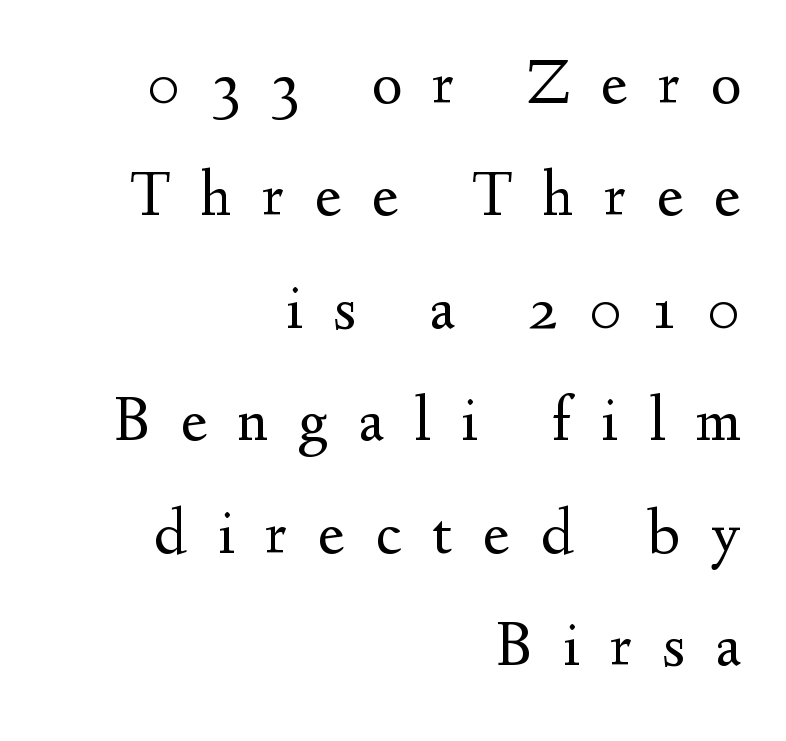
Q: Is the text bold? A: No.
Q: Is the text italic (slanted)? A: No, it is upright.
Q: Is the typeface a serif or a sans-serif typeface? A: Serif.
Q: Is the text underlined? A: No.
Q: How is the paragraph aligned? A: Right-aligned.
Q: Is the spacing between letters normal or unusually wide? A: Unusually wide.
Q: Width (condensed, normal, or wide)? A: Normal.
Q: Stroke contrast? A: Medium.
Q: x-height? A: Small.
Q: Monospaced? A: No.
